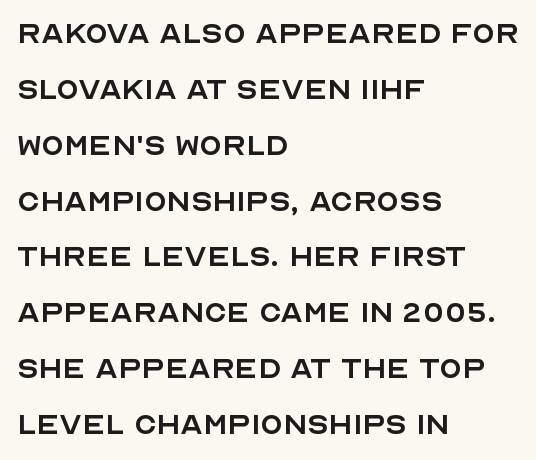
{"serif": "no", "italic": "no", "bold": "no", "weight": "regular", "width": "normal", "x_height": "large", "monospaced": "no", "underline": "no", "align": "left", "line_spacing": "normal", "line_spacing_ratio": 1.51, "letter_spacing": "normal", "letter_spacing_em": 0.0, "glyph_px": 37}
